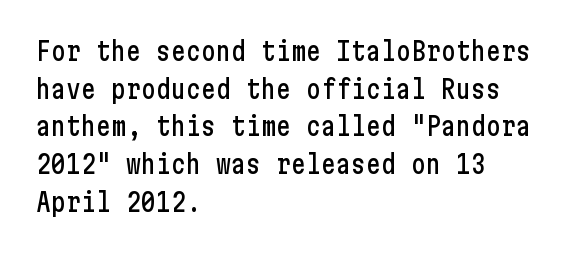
{"italic": "no", "underline": "no", "align": "left", "line_spacing": "normal", "line_spacing_ratio": 1.51, "letter_spacing": "normal", "letter_spacing_em": 0.0, "glyph_px": 25}
